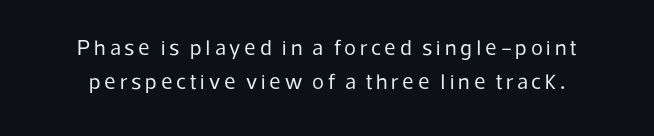
Q: Is the text bold? A: No.
Q: Is the text italic (slanted)? A: No, it is upright.
Q: Is the text underlined? A: No.
Q: How is the paragraph aligned? A: Centered.
Q: Is the spacing between lines tight, normal or loose? A: Normal.
